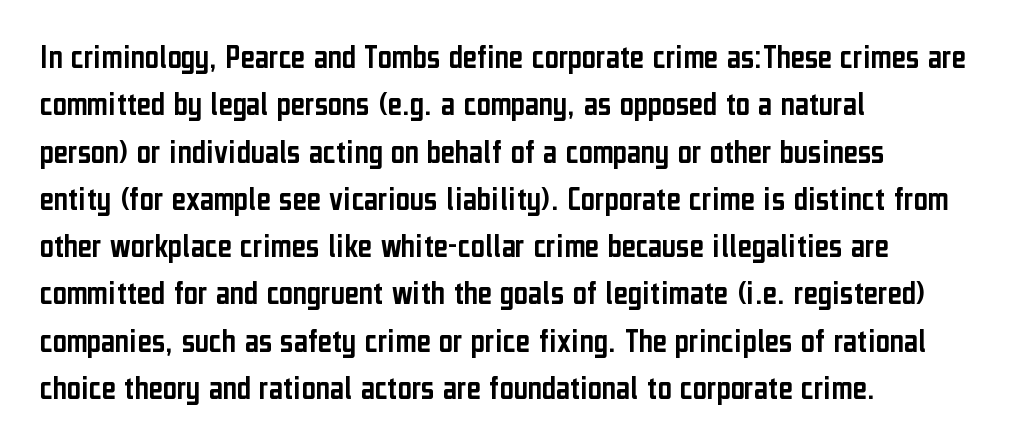
Q: Is the text italic (slanted)? A: No, it is upright.
Q: Is the typeface a serif or a sans-serif typeface? A: Sans-serif.
Q: Is the text underlined? A: No.
Q: How is the paragraph aligned? A: Left-aligned.
Q: Is the spacing between letters normal or unusually wide? A: Normal.
Q: Is the spacing between lines tight, normal or loose? A: Normal.
Q: Width (condensed, normal, or wide)? A: Condensed.
Q: Stroke contrast? A: Low.
Q: x-height? A: Medium.
Q: Monospaced? A: No.
